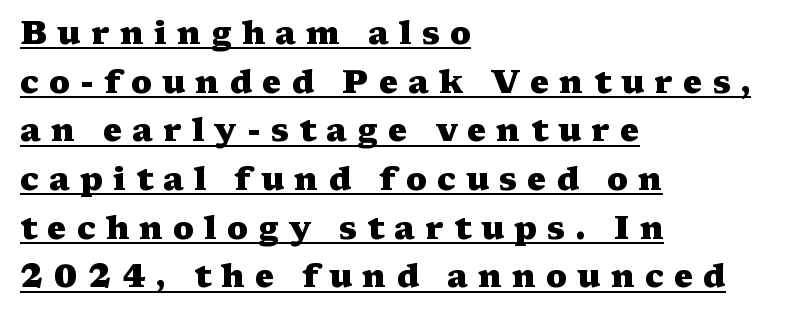
If you drew a ruler down the left edge, every line would touch it. Letter spacing: wide. This sample has the flowing, uneven cadence of proportional lettering. This is roman type, the default non-slanted kind.
